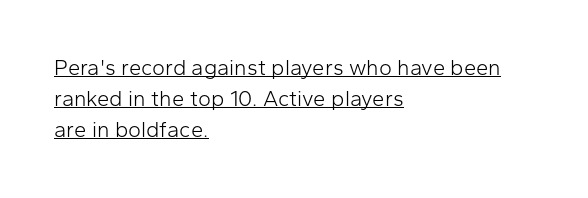
Q: Is the text bold? A: No.
Q: Is the text italic (slanted)? A: No, it is upright.
Q: Is the text underlined? A: Yes.
Q: How is the paragraph aligned? A: Left-aligned.
Q: Is the spacing between letters normal or unusually wide? A: Normal.
Q: Is the spacing between lines tight, normal or loose? A: Normal.
